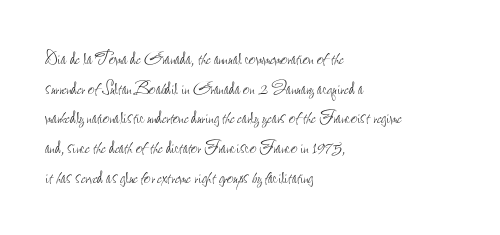
{"bold": "no", "underline": "no", "align": "left", "line_spacing": "normal", "line_spacing_ratio": 1.29, "letter_spacing": "normal", "letter_spacing_em": 0.0, "glyph_px": 23}
